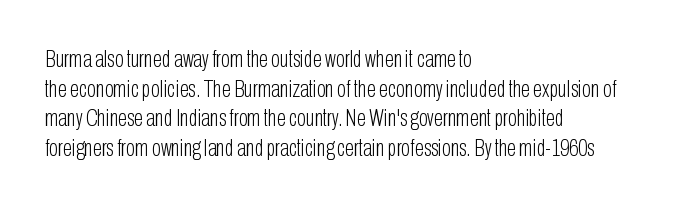
{"italic": "no", "bold": "no", "underline": "no", "align": "left", "line_spacing_ratio": 1.23, "letter_spacing": "normal", "letter_spacing_em": 0.0, "glyph_px": 24}
